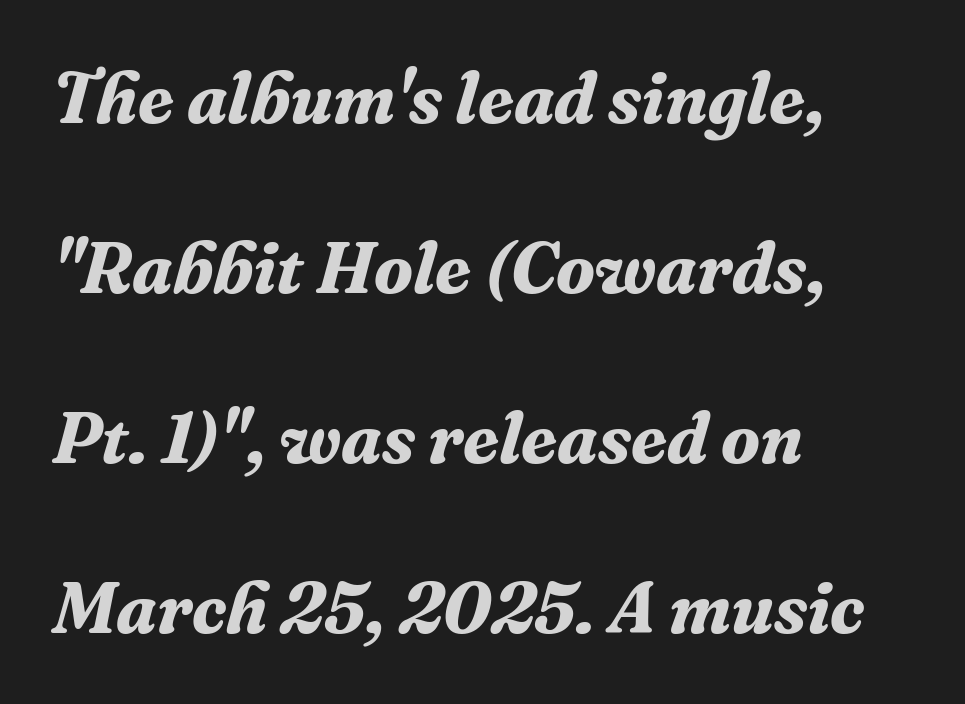
{"serif": "yes", "italic": "yes", "lean": "right", "slant_degrees": 16, "bold": "yes", "weight": "bold", "width": "normal", "stroke_contrast": "medium", "x_height": "medium", "monospaced": "no", "underline": "no", "align": "left", "line_spacing": "loose", "line_spacing_ratio": 2.36, "letter_spacing": "normal", "letter_spacing_em": 0.0, "glyph_px": 72}
